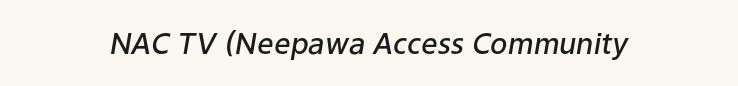
{"italic": "yes", "lean": "right", "slant_degrees": 9, "bold": "semi", "weight": "semibold", "width": "normal", "stroke_contrast": "low", "x_height": "medium", "monospaced": "no", "underline": "no", "letter_spacing": "normal", "letter_spacing_em": 0.0, "glyph_px": 29}
